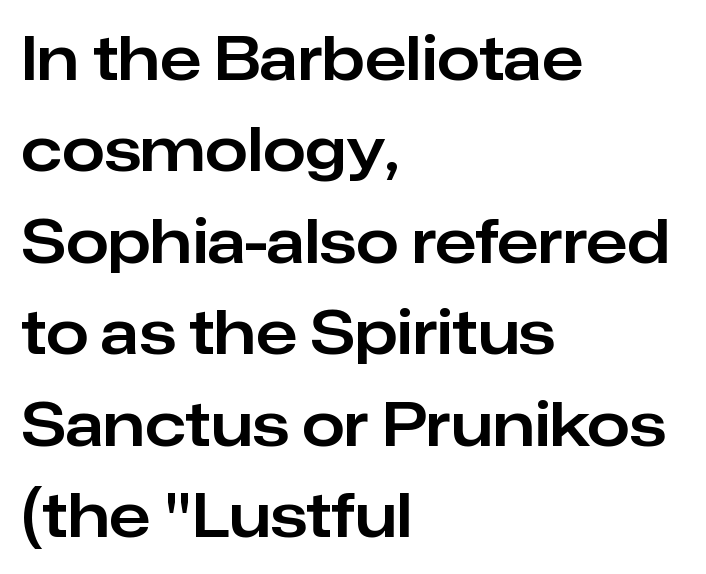
{"serif": "no", "italic": "no", "width": "normal", "stroke_contrast": "low", "x_height": "medium", "monospaced": "no", "underline": "no", "align": "left", "line_spacing": "normal", "line_spacing_ratio": 1.5, "letter_spacing": "normal", "letter_spacing_em": 0.0, "glyph_px": 61}
